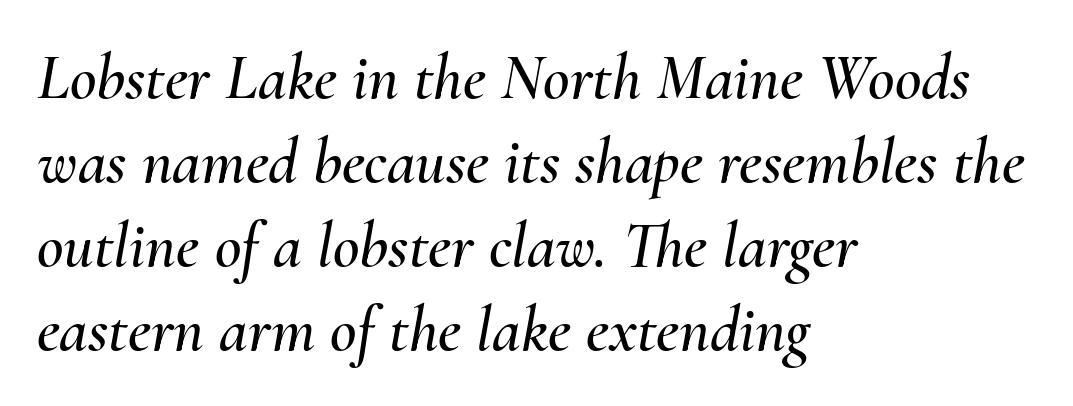
Q: Is the text italic (slanted)? A: Yes, it leans right by about 10 degrees.
Q: Is the text underlined? A: No.
Q: How is the paragraph aligned? A: Left-aligned.
Q: Is the spacing between letters normal or unusually wide? A: Normal.
Q: Is the spacing between lines tight, normal or loose? A: Normal.
Q: Width (condensed, normal, or wide)? A: Normal.
Q: Stroke contrast? A: Medium.
Q: x-height? A: Small.
Q: Monospaced? A: No.
